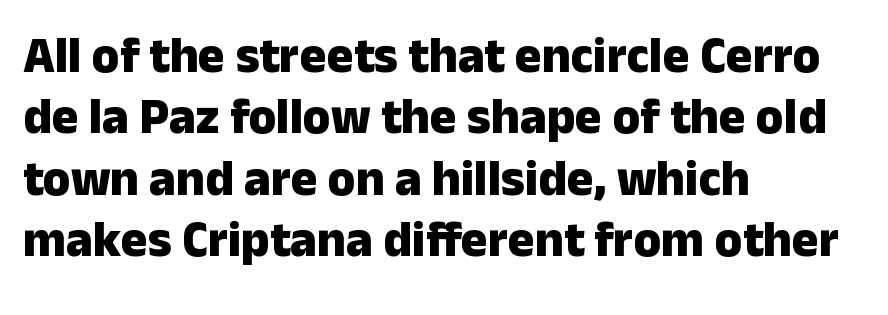
{"serif": "no", "italic": "no", "bold": "yes", "weight": "heavy", "width": "normal", "stroke_contrast": "low", "x_height": "medium", "monospaced": "no", "underline": "no", "align": "left", "line_spacing_ratio": 1.23, "letter_spacing": "normal", "letter_spacing_em": 0.0, "glyph_px": 50}
